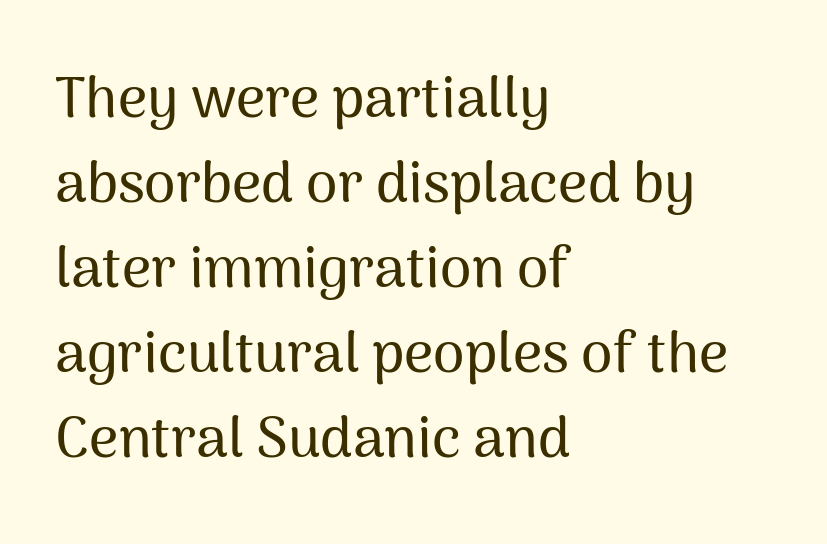
{"serif": "no", "italic": "no", "width": "normal", "stroke_contrast": "medium", "x_height": "medium", "monospaced": "no", "underline": "no", "align": "left", "line_spacing": "normal", "line_spacing_ratio": 1.49, "letter_spacing": "normal", "letter_spacing_em": 0.0, "glyph_px": 57}
